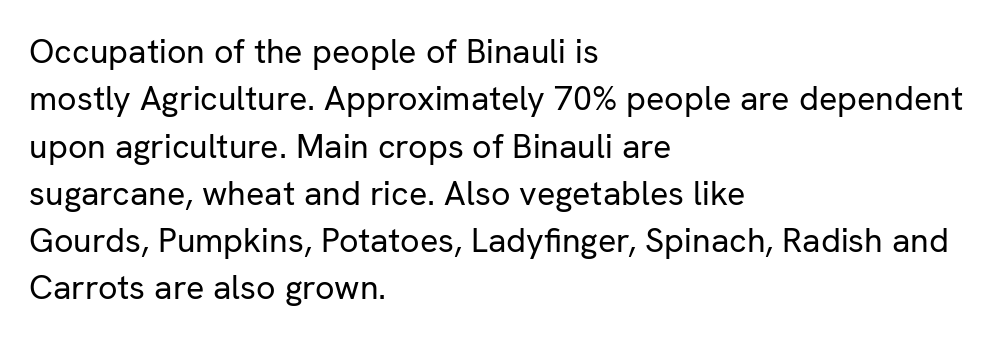
Q: Is the text bold? A: No.
Q: Is the text italic (slanted)? A: No, it is upright.
Q: Is the typeface a serif or a sans-serif typeface? A: Sans-serif.
Q: Is the text underlined? A: No.
Q: How is the paragraph aligned? A: Left-aligned.
Q: Is the spacing between letters normal or unusually wide? A: Normal.
Q: Is the spacing between lines tight, normal or loose? A: Normal.
Q: Width (condensed, normal, or wide)? A: Normal.
Q: Stroke contrast? A: Low.
Q: x-height? A: Medium.
Q: Monospaced? A: No.
